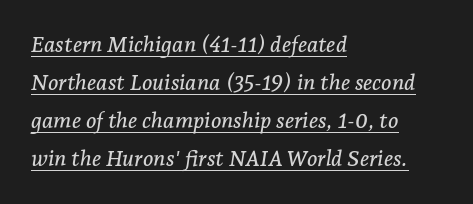
{"italic": "yes", "lean": "right", "slant_degrees": 7, "underline": "yes", "align": "left", "line_spacing_ratio": 1.73, "letter_spacing": "normal", "letter_spacing_em": 0.0, "glyph_px": 22}
